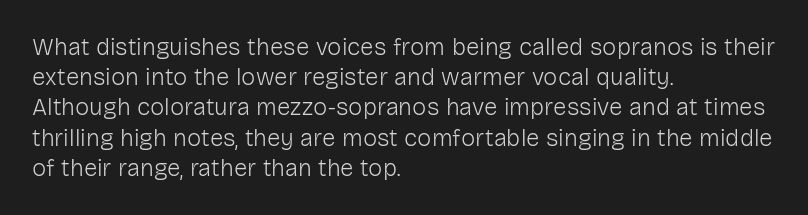
{"italic": "no", "bold": "no", "underline": "no", "align": "left", "line_spacing": "normal", "line_spacing_ratio": 1.26, "letter_spacing": "normal", "letter_spacing_em": 0.0, "glyph_px": 24}
